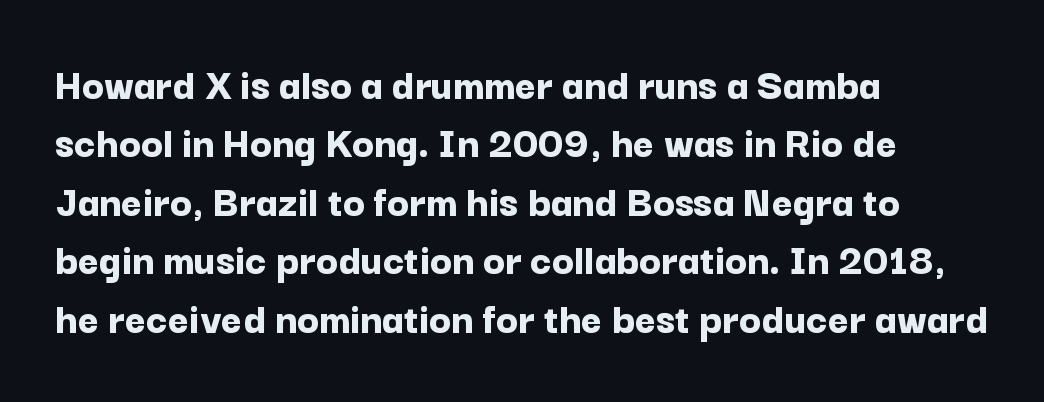
Looks like regular typesetting: each glyph gets only the width it needs. Has an underline been added? It has not. Its strokes are broad and dark, the hallmark of bold type. Font category for this specimen: sans-serif. These lines sit exactly where default settings would place them.
